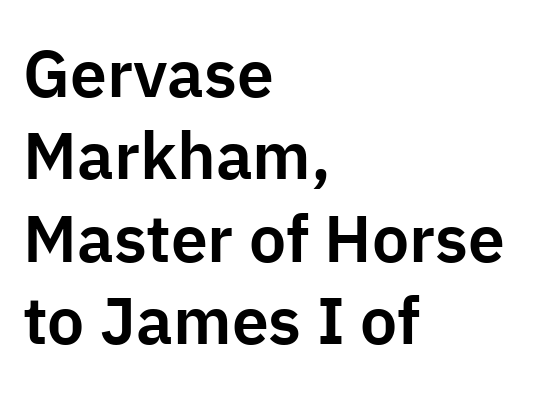
Q: Is the text italic (slanted)? A: No, it is upright.
Q: Is the typeface a serif or a sans-serif typeface? A: Sans-serif.
Q: Is the text underlined? A: No.
Q: How is the paragraph aligned? A: Left-aligned.
Q: Is the spacing between letters normal or unusually wide? A: Normal.
Q: Is the spacing between lines tight, normal or loose? A: Normal.
Q: Width (condensed, normal, or wide)? A: Normal.
Q: Stroke contrast? A: Low.
Q: x-height? A: Medium.
Q: Monospaced? A: No.
